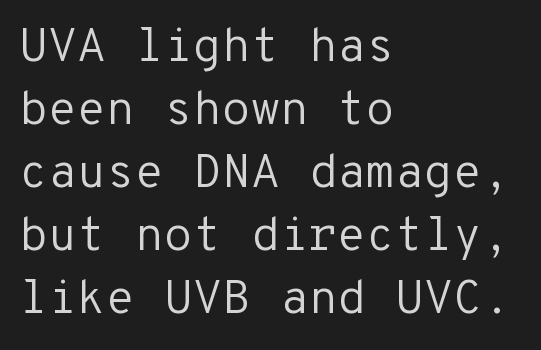
Typographically, this falls in the sans-serif category. No extra ink here — the face is not bold. Vertical strokes here are truly vertical. Glance below the letters and you will spot only blank space.
